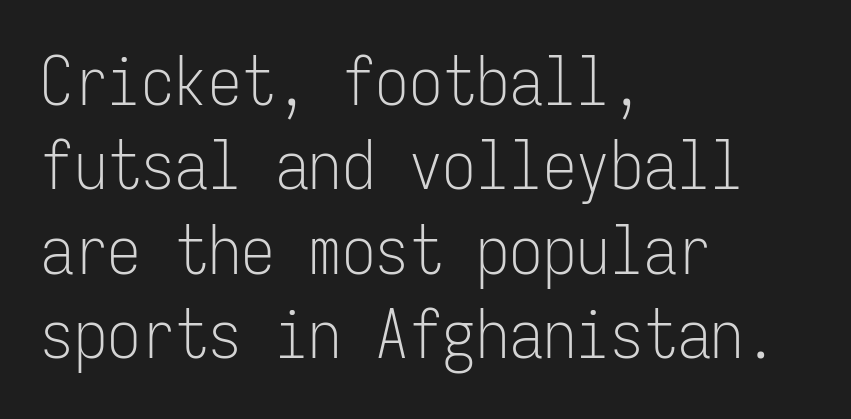
The zone under the glyphs is completely vacant. The font sits on the lighter half of the weight spectrum, regular included. Posture: straight, roman, zero tilt. Examine the stroke ends and you'll find no serifs.
